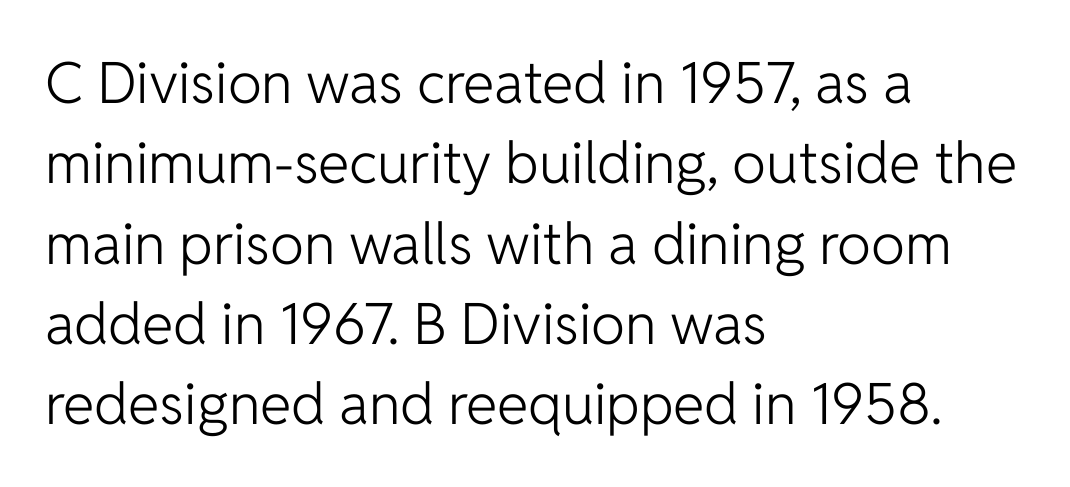
The zone under the glyphs is completely vacant. Do the characters align in a grid? No, the font is proportional. Teacher's note: observe the even left margin — that is flush-left alignment. To sum up the face: it is a sans, with no serifs.
